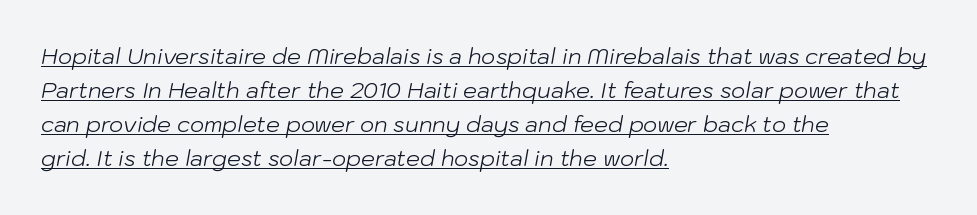
Q: Is the text bold? A: No.
Q: Is the text italic (slanted)? A: Yes, it leans right by about 10 degrees.
Q: Is the text underlined? A: Yes.
Q: How is the paragraph aligned? A: Left-aligned.
Q: Is the spacing between letters normal or unusually wide? A: Normal.
Q: Is the spacing between lines tight, normal or loose? A: Normal.
